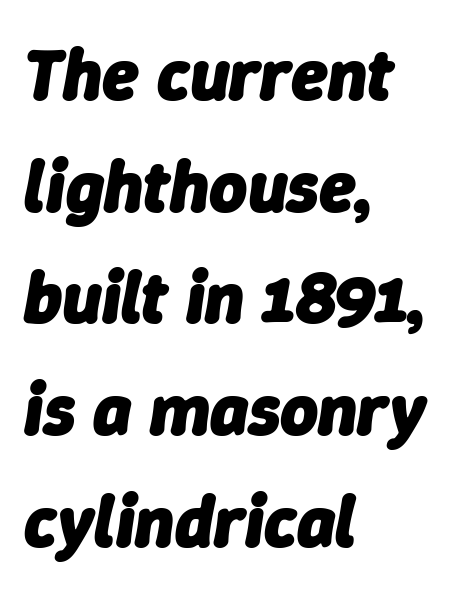
The image shows 73 px heavy type, italic (leaning right); set left-aligned, normal line spacing (1.53x), normal letter spacing, not underlined; low stroke contrast and a medium x-height.
